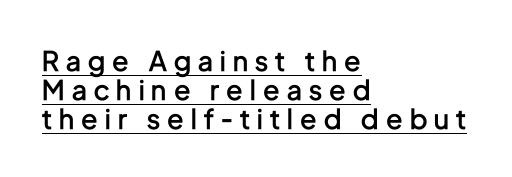
The image shows 27 px text type, upright; set left-aligned, tight line spacing (1.07x), unusually wide letter spacing (+0.27 em), underlined.
